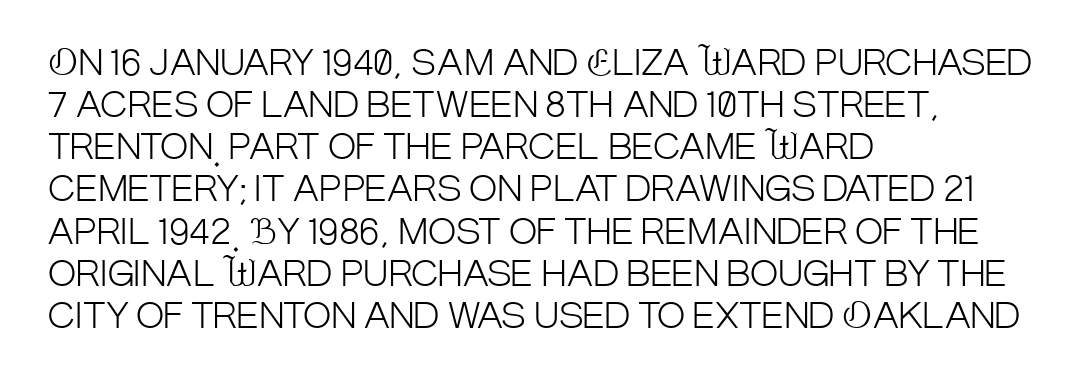
The image shows 34 px light, condensed sans-serif type, upright; set left-aligned, line spacing 1.24x, normal letter spacing, not underlined; low stroke contrast and a large x-height.
